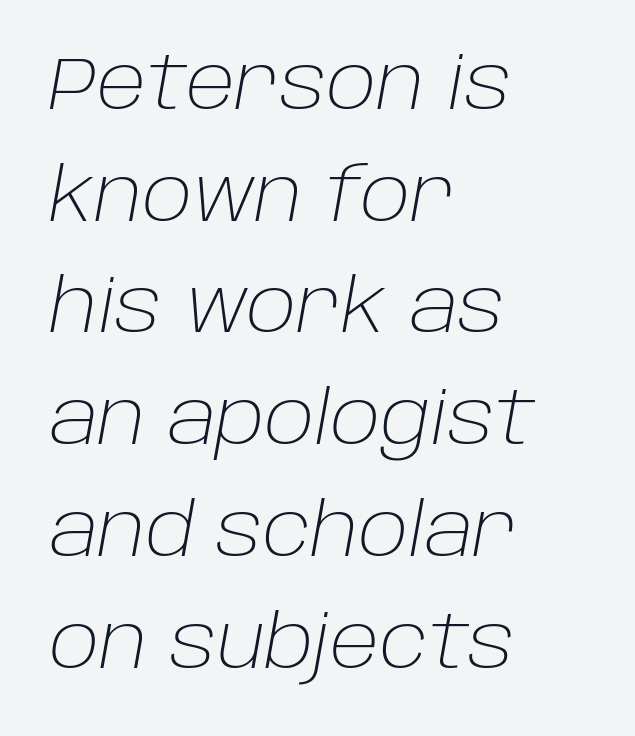
The whole block is typeset with a tilt. Decoration check: the copy has no underline. In terms of letterspacing, this is plain default setting. The rendering uses natural spacing where letterforms have individual widths.
